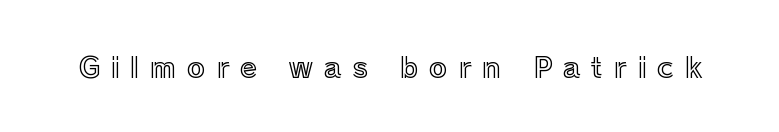
Underline: absent. Character widths vary here, with narrow letters taking less room than wide ones. This rendering widens character spacing well past its baseline value. The typography opts for an upright posture over an oblique one.
